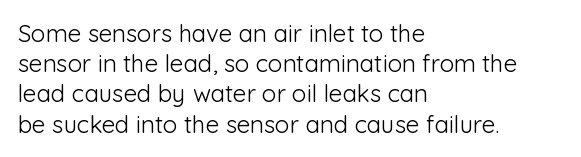
Q: Is the text bold? A: No.
Q: Is the text italic (slanted)? A: No, it is upright.
Q: Is the text underlined? A: No.
Q: How is the paragraph aligned? A: Left-aligned.
Q: Is the spacing between letters normal or unusually wide? A: Normal.
Q: Is the spacing between lines tight, normal or loose? A: Normal.
